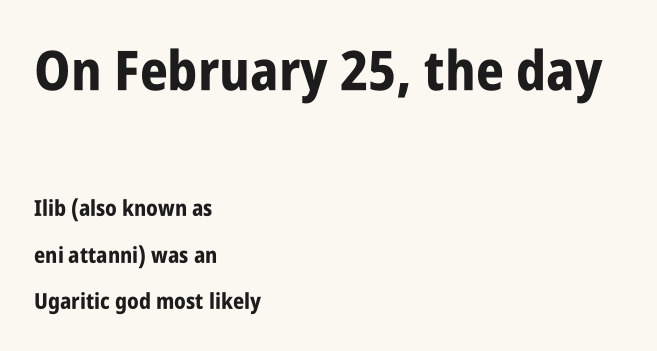
The glyphs are unaccompanied by any horizontal stroke below them. Inter-character spacing is left at the font's built-in metrics. Honestly, the rows look like they've been pulled way apart. The paragraph has a hard left edge and a soft right edge. Emphasis by weight is at full strength: bold.
